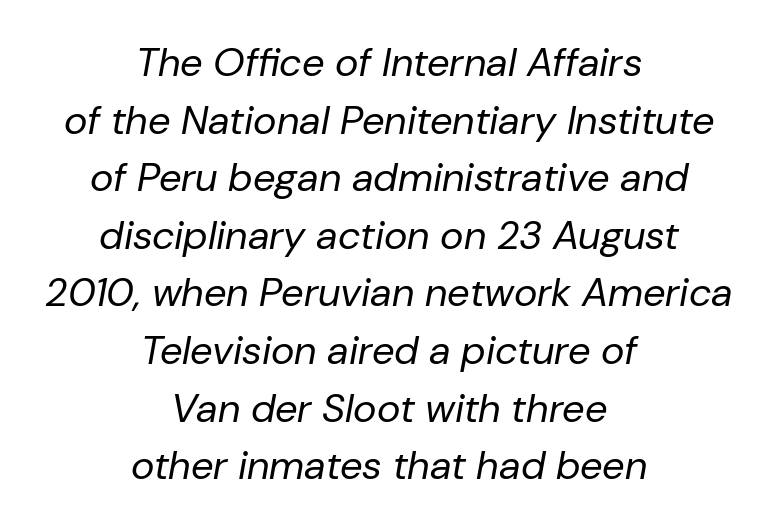
{"italic": "yes", "lean": "right", "slant_degrees": 10, "bold": "no", "weight": "regular", "width": "normal", "stroke_contrast": "low", "x_height": "medium", "monospaced": "no", "underline": "no", "align": "center", "line_spacing": "normal", "line_spacing_ratio": 1.44, "letter_spacing": "normal", "letter_spacing_em": 0.0, "glyph_px": 40}
